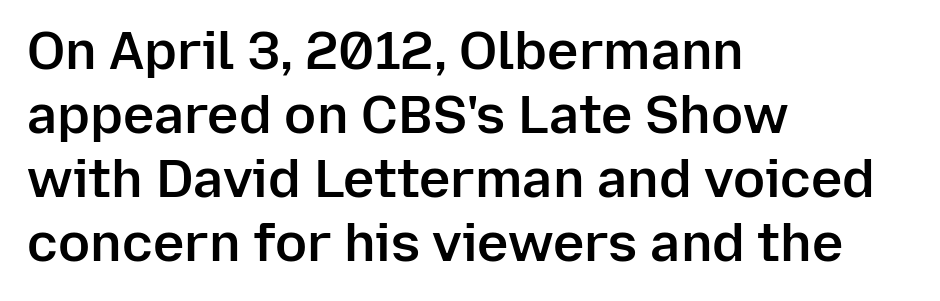
{"serif": "no", "italic": "no", "bold": "semi", "weight": "semibold", "width": "normal", "stroke_contrast": "low", "x_height": "medium", "monospaced": "no", "underline": "no", "align": "left", "line_spacing_ratio": 1.21, "letter_spacing": "normal", "letter_spacing_em": 0.0, "glyph_px": 53}
